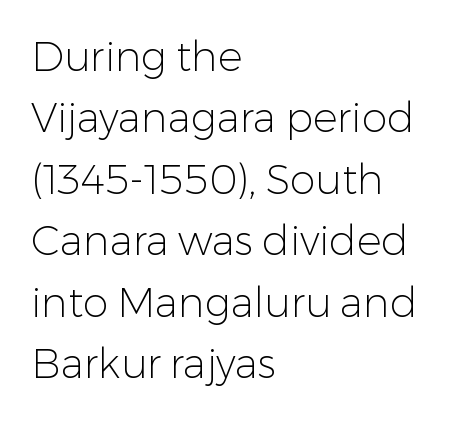
Q: Is the text bold? A: No.
Q: Is the text italic (slanted)? A: No, it is upright.
Q: Is the typeface a serif or a sans-serif typeface? A: Sans-serif.
Q: Is the text underlined? A: No.
Q: How is the paragraph aligned? A: Left-aligned.
Q: Is the spacing between letters normal or unusually wide? A: Normal.
Q: Is the spacing between lines tight, normal or loose? A: Normal.
Q: Width (condensed, normal, or wide)? A: Normal.
Q: Stroke contrast? A: Low.
Q: x-height? A: Medium.
Q: Monospaced? A: No.
